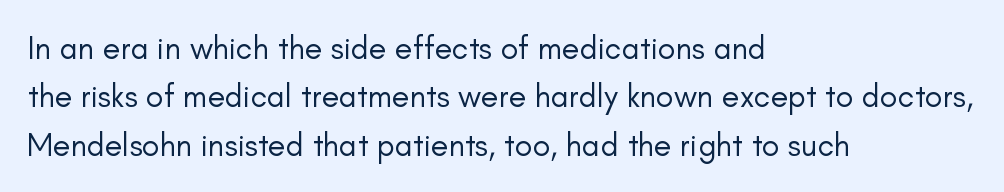
Q: Is the text bold? A: No.
Q: Is the text italic (slanted)? A: No, it is upright.
Q: Is the typeface a serif or a sans-serif typeface? A: Sans-serif.
Q: Is the text underlined? A: No.
Q: How is the paragraph aligned? A: Left-aligned.
Q: Is the spacing between letters normal or unusually wide? A: Normal.
Q: Is the spacing between lines tight, normal or loose? A: Normal.
Q: Width (condensed, normal, or wide)? A: Normal.
Q: Stroke contrast? A: Low.
Q: x-height? A: Small.
Q: Monospaced? A: No.
